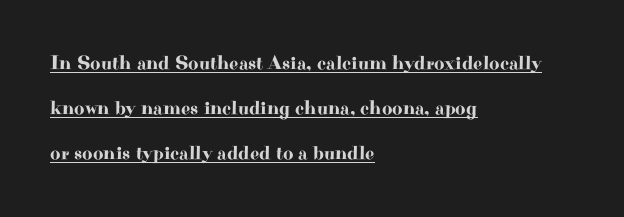
{"italic": "no", "underline": "yes", "align": "left", "line_spacing": "loose", "line_spacing_ratio": 2.26, "letter_spacing": "normal", "letter_spacing_em": 0.0, "glyph_px": 20}
